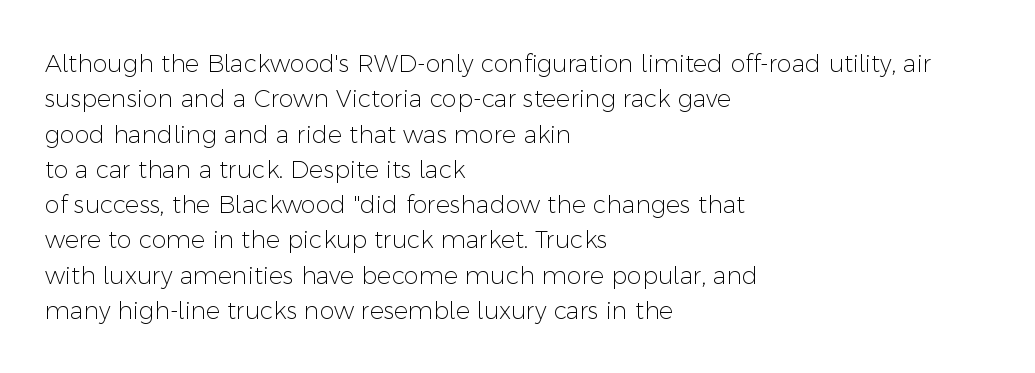
The image shows 24 px text type, upright; set left-aligned, normal line spacing (1.47x), normal letter spacing, not underlined.
